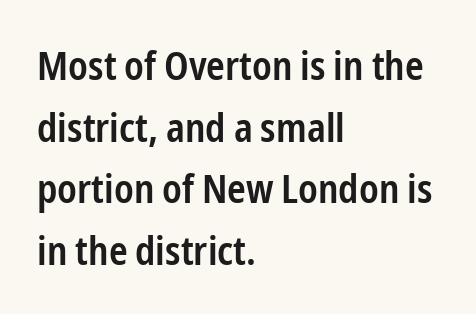
{"serif": "no", "italic": "no", "bold": "semi", "weight": "semibold", "width": "condensed", "stroke_contrast": "low", "x_height": "medium", "monospaced": "no", "underline": "no", "align": "left", "line_spacing": "normal", "line_spacing_ratio": 1.54, "letter_spacing": "normal", "letter_spacing_em": 0.0, "glyph_px": 40}
